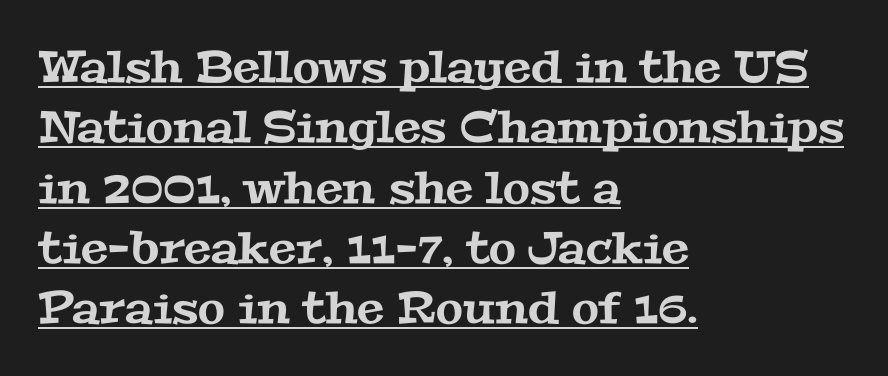
Q: Is the typeface a serif or a sans-serif typeface? A: Serif.
Q: Is the text underlined? A: Yes.
Q: How is the paragraph aligned? A: Left-aligned.
Q: Is the spacing between letters normal or unusually wide? A: Normal.
Q: Is the spacing between lines tight, normal or loose? A: Normal.
Q: Width (condensed, normal, or wide)? A: Wide.
Q: Stroke contrast? A: Medium.
Q: x-height? A: Medium.
Q: Monospaced? A: No.
